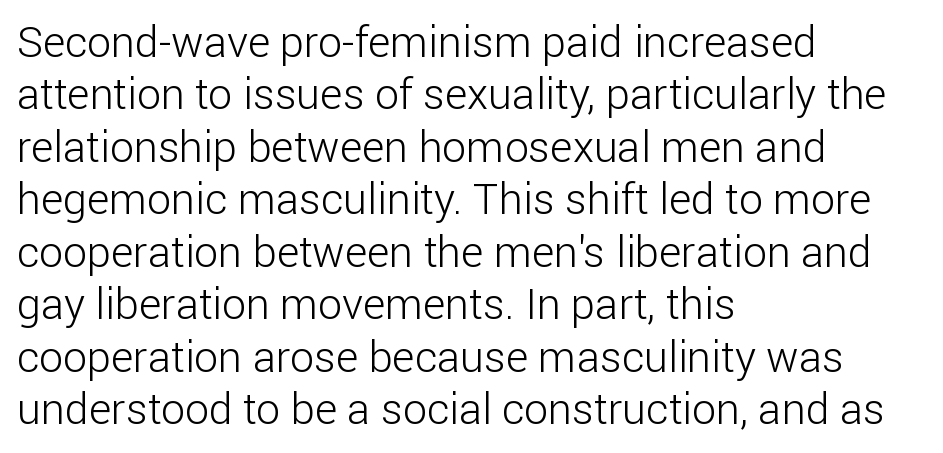
{"serif": "no", "italic": "no", "bold": "no", "weight": "light", "width": "normal", "stroke_contrast": "low", "x_height": "medium", "monospaced": "no", "underline": "no", "align": "left", "line_spacing_ratio": 1.22, "letter_spacing": "normal", "letter_spacing_em": 0.0, "glyph_px": 43}
